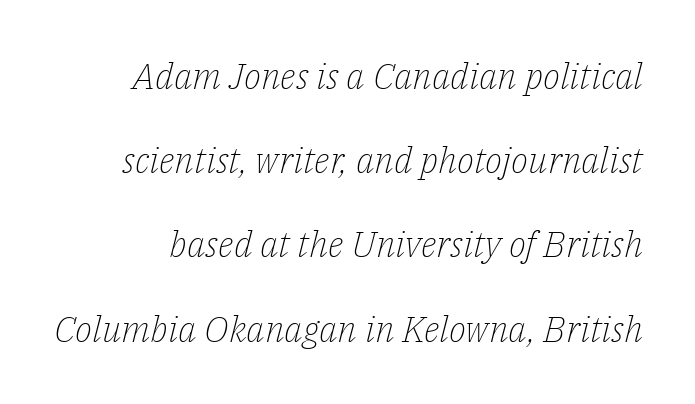
Widely set lines give the paragraph a tall, airy silhouette. How are the letters spaced? Ordinarily, with no added tracking. Letters have the restrained weight of plain body copy at most. Would a proofreader flag this as italicized? Yes. The type family on display is of the serif kind.
